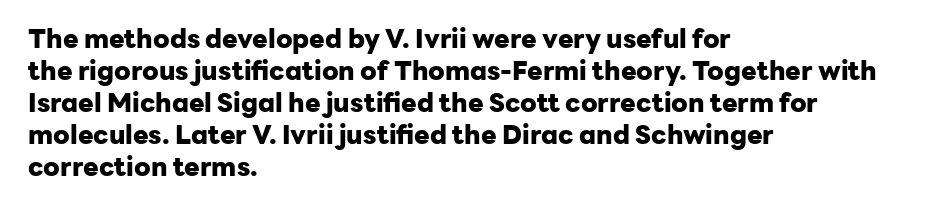
The image shows 26 px bold type, upright; set left-aligned, line spacing 1.23x, normal letter spacing, not underlined.
